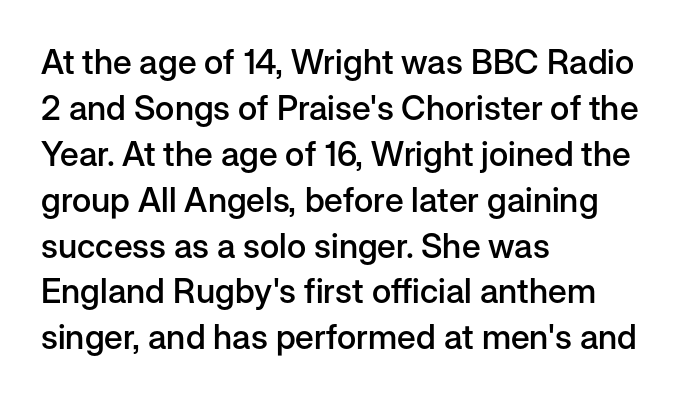
Q: Is the text bold? A: Semi-bold.
Q: Is the text italic (slanted)? A: No, it is upright.
Q: Is the typeface a serif or a sans-serif typeface? A: Sans-serif.
Q: Is the text underlined? A: No.
Q: How is the paragraph aligned? A: Left-aligned.
Q: Is the spacing between letters normal or unusually wide? A: Normal.
Q: Is the spacing between lines tight, normal or loose? A: Normal.
Q: Width (condensed, normal, or wide)? A: Normal.
Q: Stroke contrast? A: Low.
Q: x-height? A: Medium.
Q: Monospaced? A: No.
